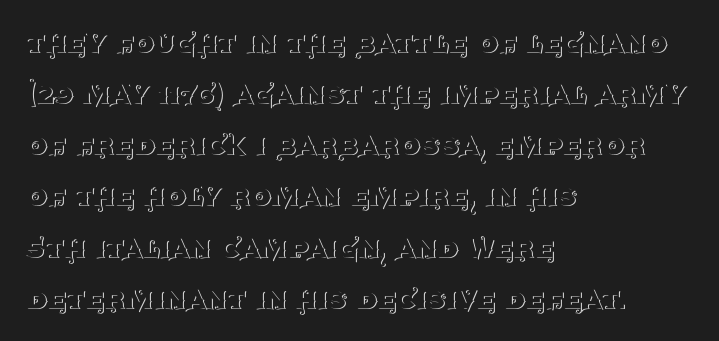
Q: Is the text bold? A: No.
Q: Is the text italic (slanted)? A: No, it is upright.
Q: Is the typeface a serif or a sans-serif typeface? A: Serif.
Q: Is the text underlined? A: No.
Q: How is the paragraph aligned? A: Left-aligned.
Q: Is the spacing between letters normal or unusually wide? A: Normal.
Q: Is the spacing between lines tight, normal or loose? A: Normal.
Q: Width (condensed, normal, or wide)? A: Normal.
Q: Stroke contrast? A: Medium.
Q: x-height? A: Large.
Q: Monospaced? A: No.
